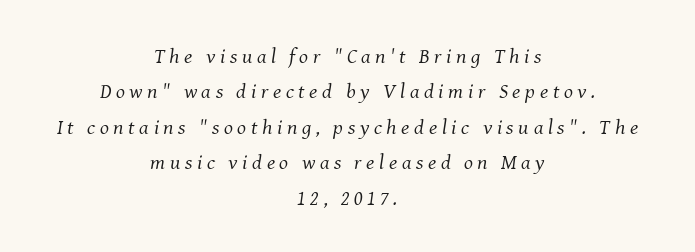
The image shows 21 px text type, italic (leaning right); set centered, normal line spacing (1.69x), unusually wide letter spacing (+0.22 em), not underlined.
